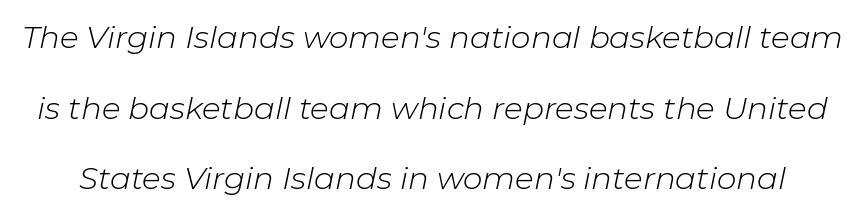
Q: Is the text bold? A: No.
Q: Is the text italic (slanted)? A: Yes, it leans right by about 11 degrees.
Q: Is the text underlined? A: No.
Q: Is the spacing between letters normal or unusually wide? A: Normal.
Q: Is the spacing between lines tight, normal or loose? A: Loose.
Q: Width (condensed, normal, or wide)? A: Normal.
Q: Stroke contrast? A: Low.
Q: x-height? A: Medium.
Q: Monospaced? A: No.
